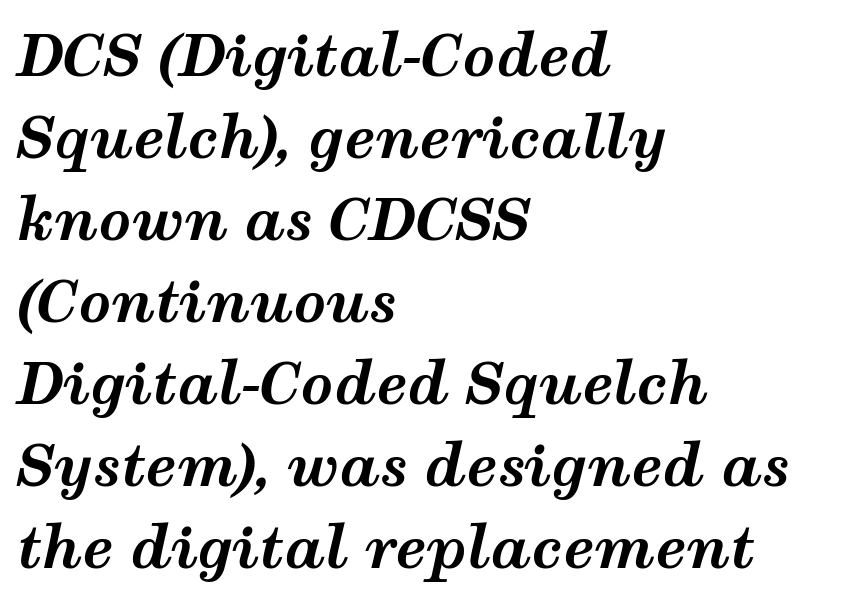
The image shows 57 px bold, wide type, italic (leaning right); set left-aligned, normal line spacing (1.44x), normal letter spacing, not underlined; medium stroke contrast and a medium x-height.
